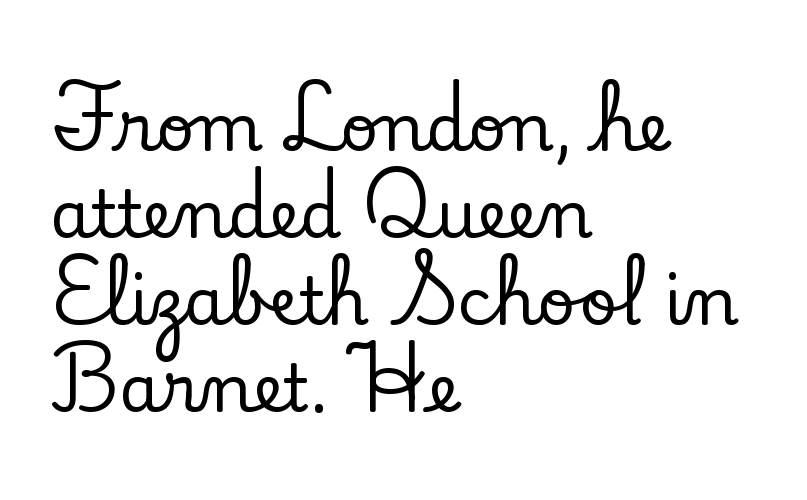
The image shows 66 px serif type, upright; set left-aligned, normal line spacing (1.32x), normal letter spacing, not underlined; low stroke contrast and a small x-height.
